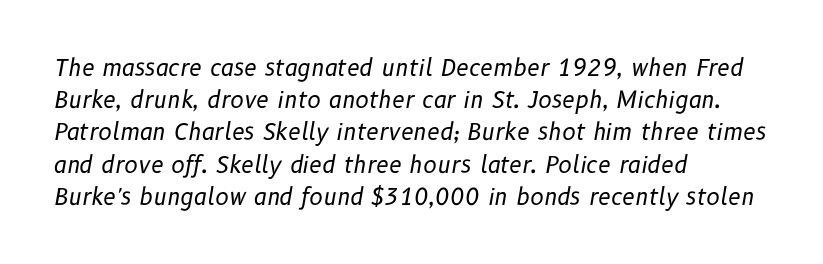
Observe the ordinary spacing: letters are neighbours, not strangers. How would I describe the line gaps? Plain and ordinary. Caption: multi-line text, flush left, ragged right. Looking at the ascenders, they clearly lean.
